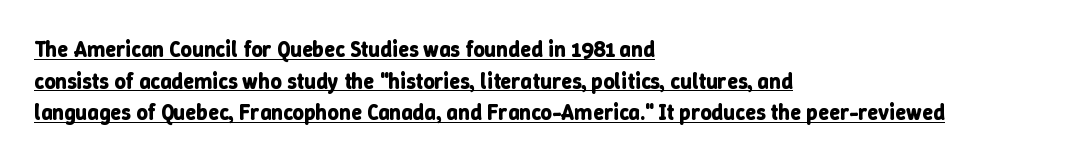
The axis of the letterforms is exactly vertical. Quick note: underline on. These lines sit exactly where default settings would place them. Each line starts at the same left margin while the right side varies. Characters follow at the spacing the type designer built in. How heavy is the stroke? Heavy — this is a bold.
